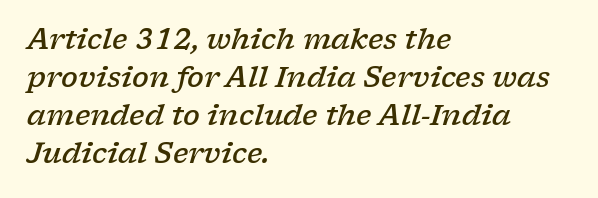
The image shows 28 px semibold, wide serif type, italic (leaning right); set left-aligned, normal line spacing (1.36x), normal letter spacing, not underlined; low stroke contrast and a medium x-height.
